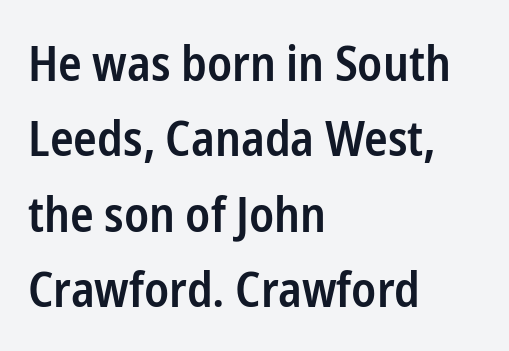
Q: Is the text bold? A: Semi-bold.
Q: Is the text italic (slanted)? A: No, it is upright.
Q: Is the typeface a serif or a sans-serif typeface? A: Sans-serif.
Q: Is the text underlined? A: No.
Q: How is the paragraph aligned? A: Left-aligned.
Q: Is the spacing between letters normal or unusually wide? A: Normal.
Q: Is the spacing between lines tight, normal or loose? A: Normal.
Q: Width (condensed, normal, or wide)? A: Condensed.
Q: Stroke contrast? A: Low.
Q: x-height? A: Medium.
Q: Monospaced? A: No.
